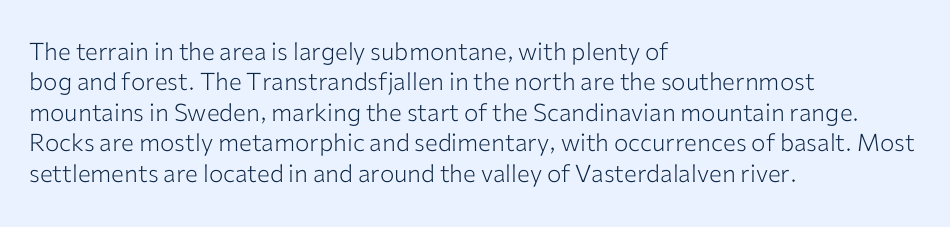
Q: Is the text bold? A: No.
Q: Is the text italic (slanted)? A: No, it is upright.
Q: Is the text underlined? A: No.
Q: How is the paragraph aligned? A: Left-aligned.
Q: Is the spacing between letters normal or unusually wide? A: Normal.
Q: Is the spacing between lines tight, normal or loose? A: Normal.
